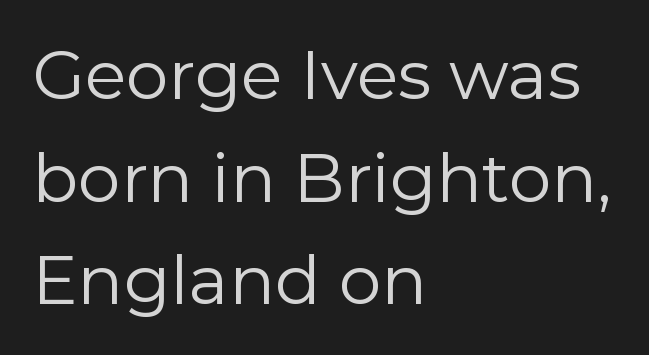
{"serif": "no", "italic": "no", "bold": "no", "weight": "regular", "width": "normal", "stroke_contrast": "low", "x_height": "medium", "monospaced": "no", "underline": "no", "align": "left", "line_spacing": "normal", "line_spacing_ratio": 1.51, "letter_spacing": "normal", "letter_spacing_em": 0.0, "glyph_px": 68}
